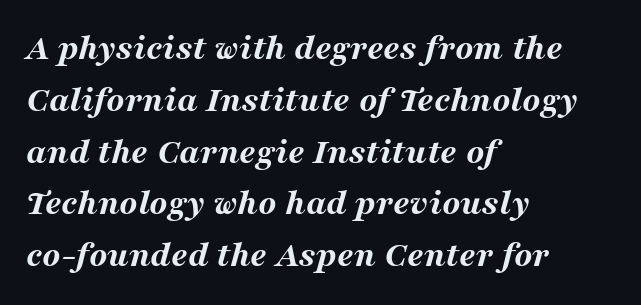
The image shows 37 px bold, wide type, italic (leaning right); set left-aligned, normal line spacing (1.4x), normal letter spacing, not underlined; medium stroke contrast and a medium x-height.
